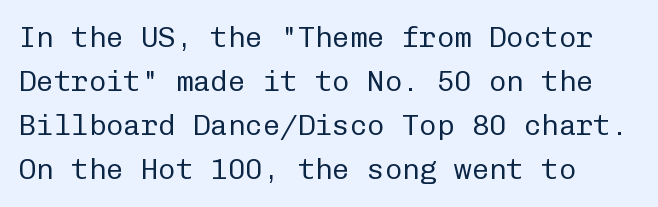
The image shows 29 px regular-weight sans-serif type, upright, monospaced; set left-aligned, normal line spacing (1.52x), normal letter spacing, not underlined; low stroke contrast and a medium x-height.
